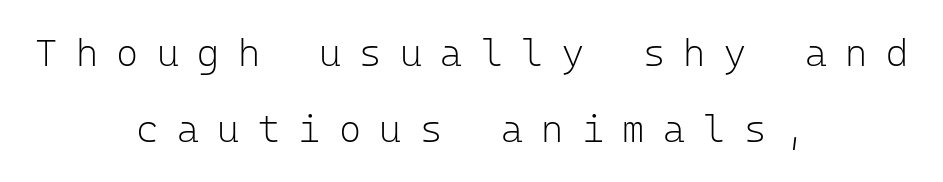
The image shows 38 px light sans-serif type, upright, monospaced; set centered, loose line spacing (2.01x), unusually wide letter spacing (+0.48 em), not underlined; low stroke contrast and a medium x-height.
